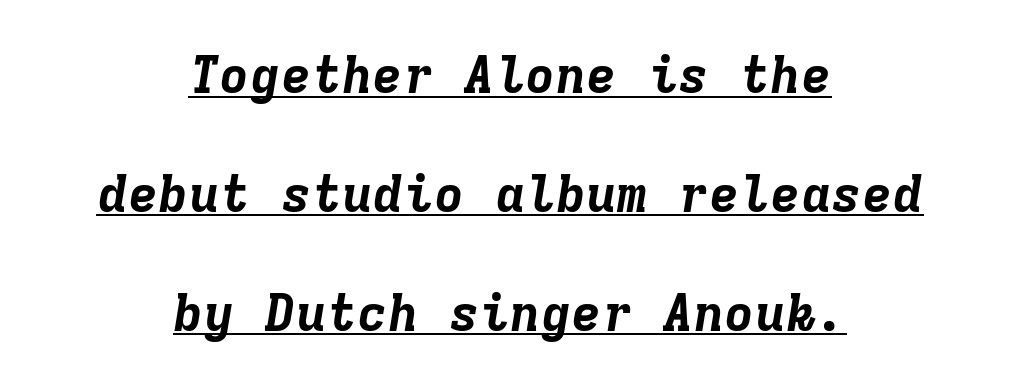
Each letter, wide or thin by design, is forced into the same width here. Spacing between characters is what you'd get straight out of the box. Regarding leading, the lines here are spaced well apart. Thick stems and heavy bowls — unmistakably bold. Neither beginnings nor endings align; midpoints do.
